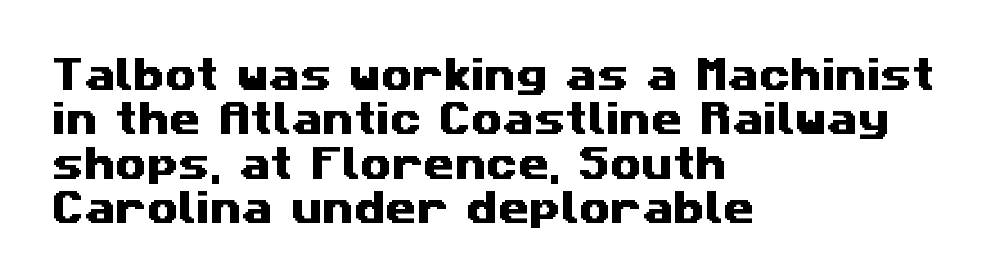
{"serif": "no", "width": "wide", "stroke_contrast": "medium", "x_height": "medium", "monospaced": "no", "underline": "no", "align": "left", "line_spacing_ratio": 1.23, "letter_spacing": "normal", "letter_spacing_em": 0.0, "glyph_px": 36}
